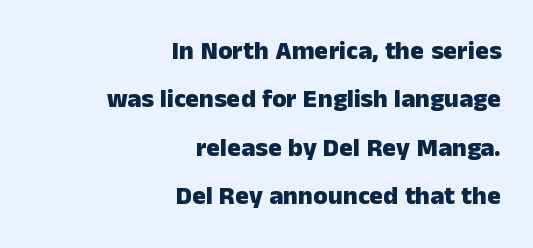
{"italic": "no", "bold": "yes", "underline": "no", "align": "right", "line_spacing_ratio": 1.86, "letter_spacing": "normal", "letter_spacing_em": 0.0, "glyph_px": 26}
